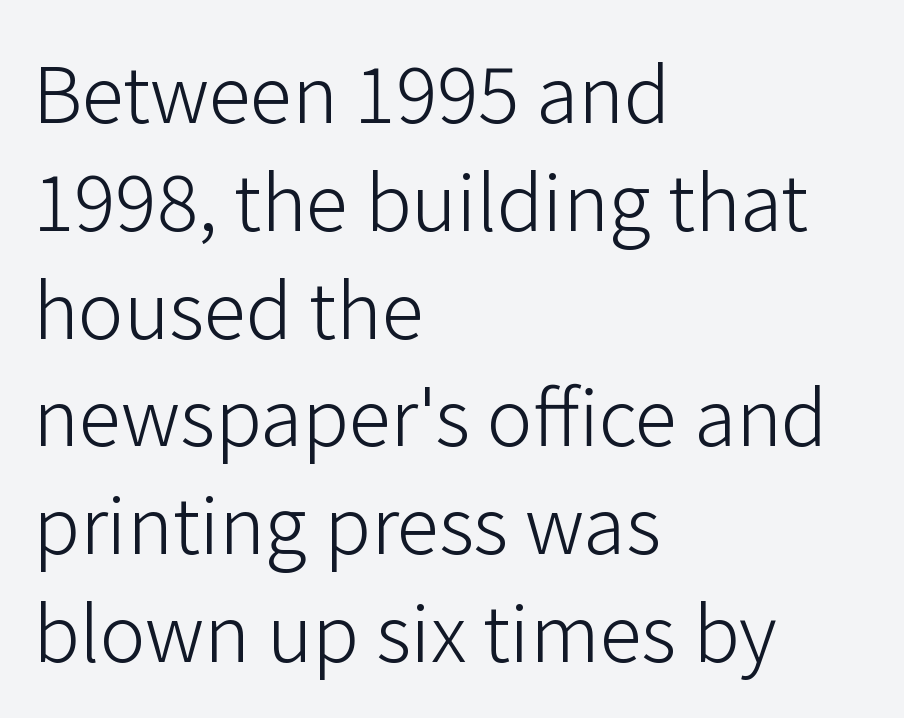
{"serif": "no", "italic": "no", "bold": "no", "weight": "light", "width": "normal", "stroke_contrast": "low", "x_height": "medium", "monospaced": "no", "underline": "no", "align": "left", "line_spacing": "normal", "line_spacing_ratio": 1.4, "letter_spacing": "normal", "letter_spacing_em": 0.0, "glyph_px": 77}
